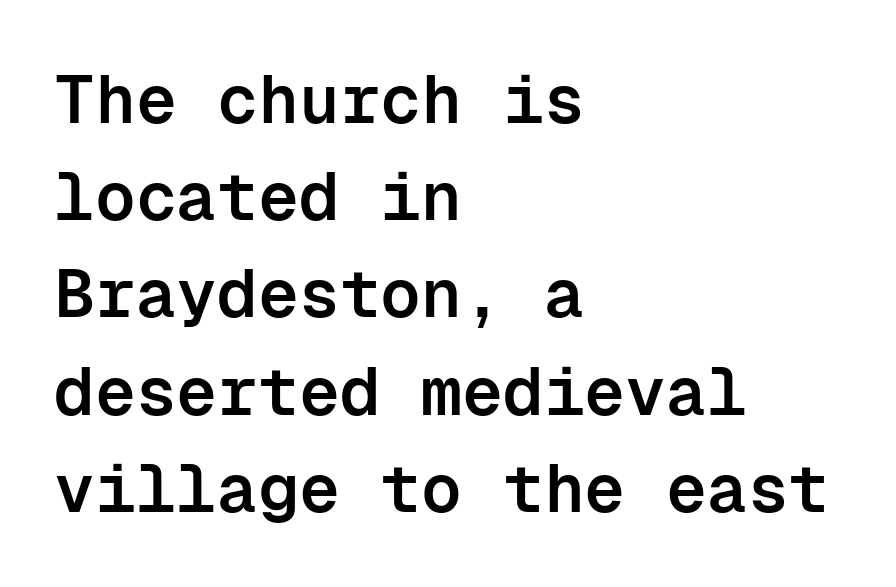
Classification — sans serif. Students, observe: this is what conventionally led text looks like. Honestly, the letter spacing is just normal — you wouldn't notice it. The rendering uses typewriter-style spacing with identical character cells. Underline: absent. Posture: upright roman.
